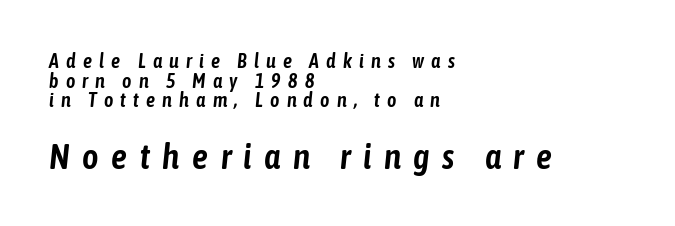
Of the two passages, the one underneath uses the larger point size. These lines are set flush left with a ragged right edge. These lines huddle together more closely than default settings would place them. Italic: yes, the glyphs are oblique. These lines are rendered in a variable-pitch font. Bare-footed words on every line.
